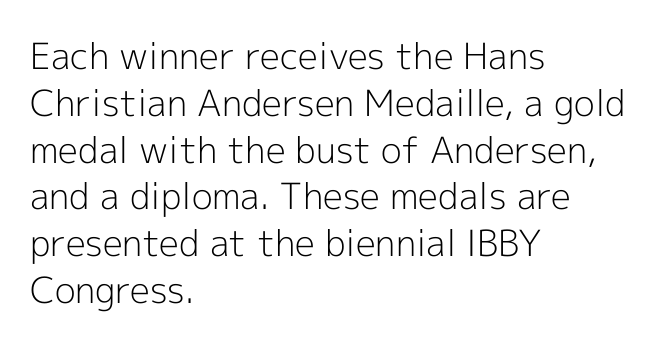
The image shows 36 px light sans-serif type, upright; set left-aligned, normal line spacing (1.3x), normal letter spacing, not underlined; a medium x-height.
